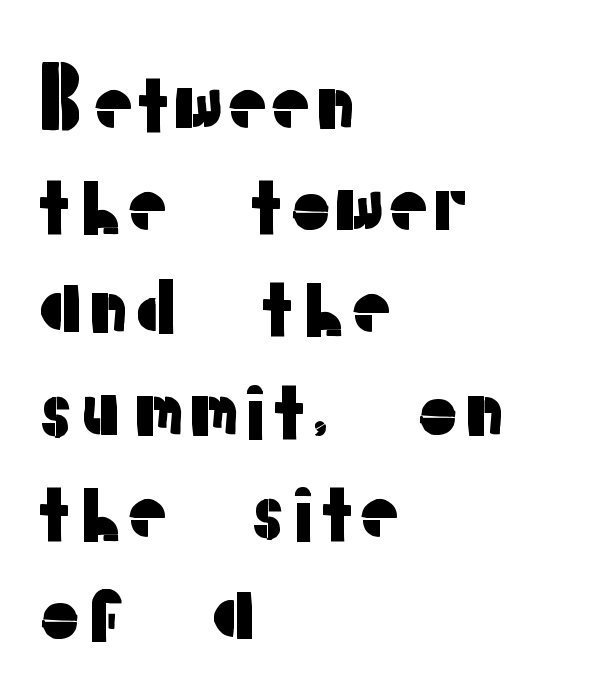
{"serif": "no", "italic": "no", "width": "normal", "stroke_contrast": "low", "x_height": "medium", "monospaced": "no", "underline": "no", "align": "left", "line_spacing": "normal", "line_spacing_ratio": 1.31, "letter_spacing": "normal", "letter_spacing_em": 0.0, "glyph_px": 78}
